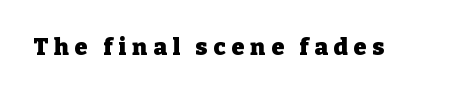
{"italic": "no", "bold": "yes", "underline": "no", "letter_spacing": "wide", "letter_spacing_em": 0.26, "glyph_px": 23}
